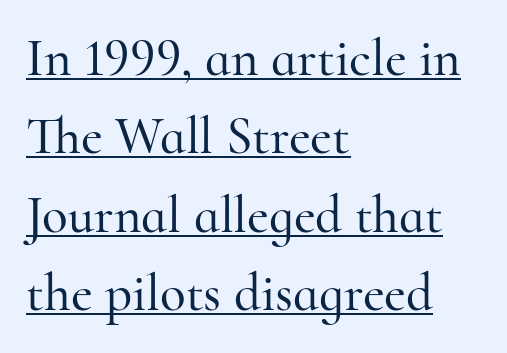
{"serif": "yes", "italic": "no", "width": "normal", "stroke_contrast": "high", "x_height": "small", "monospaced": "no", "underline": "yes", "align": "left", "line_spacing": "normal", "line_spacing_ratio": 1.48, "letter_spacing": "normal", "letter_spacing_em": 0.0, "glyph_px": 53}
